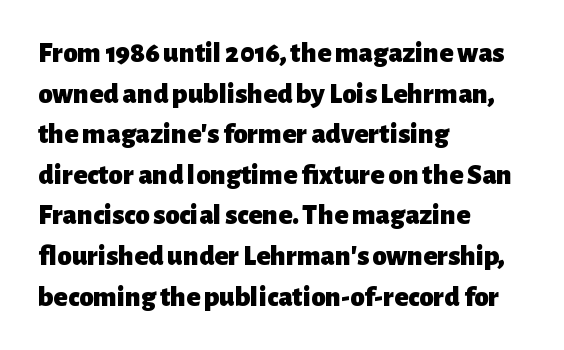
Q: Is the text bold? A: Yes.
Q: Is the text italic (slanted)? A: No, it is upright.
Q: Is the typeface a serif or a sans-serif typeface? A: Sans-serif.
Q: Is the text underlined? A: No.
Q: How is the paragraph aligned? A: Left-aligned.
Q: Is the spacing between letters normal or unusually wide? A: Normal.
Q: Is the spacing between lines tight, normal or loose? A: Normal.
Q: Width (condensed, normal, or wide)? A: Normal.
Q: Stroke contrast? A: Low.
Q: x-height? A: Medium.
Q: Monospaced? A: No.
